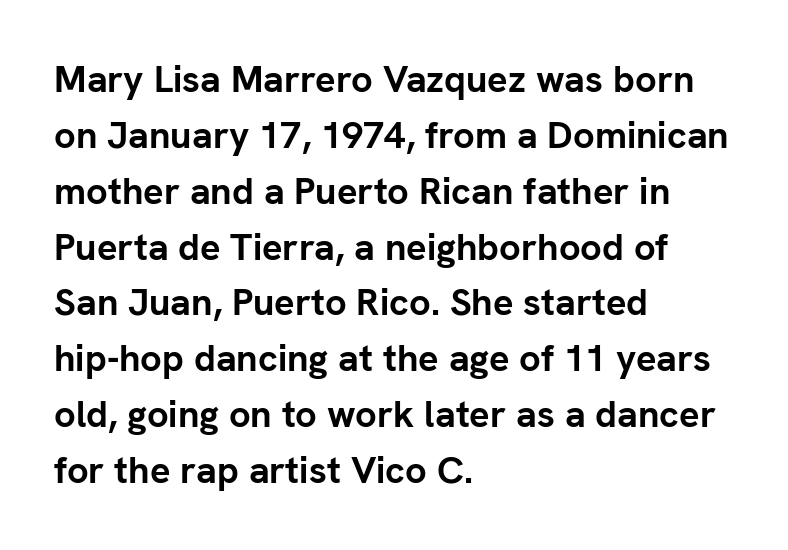
Q: Is the text bold? A: Yes.
Q: Is the text italic (slanted)? A: No, it is upright.
Q: Is the typeface a serif or a sans-serif typeface? A: Sans-serif.
Q: Is the text underlined? A: No.
Q: How is the paragraph aligned? A: Left-aligned.
Q: Is the spacing between letters normal or unusually wide? A: Normal.
Q: Is the spacing between lines tight, normal or loose? A: Normal.
Q: Width (condensed, normal, or wide)? A: Normal.
Q: Stroke contrast? A: Low.
Q: x-height? A: Medium.
Q: Monospaced? A: No.
